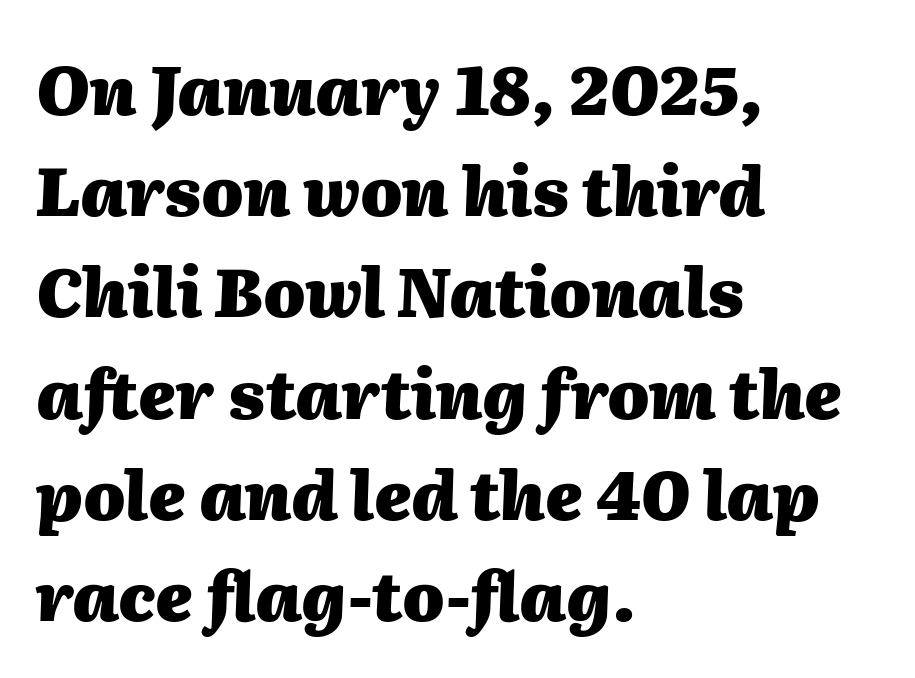
{"italic": "yes", "lean": "right", "slant_degrees": 2, "bold": "yes", "weight": "heavy", "width": "normal", "stroke_contrast": "medium", "x_height": "medium", "monospaced": "no", "underline": "no", "align": "left", "line_spacing": "normal", "line_spacing_ratio": 1.51, "letter_spacing": "normal", "letter_spacing_em": 0.0, "glyph_px": 67}
